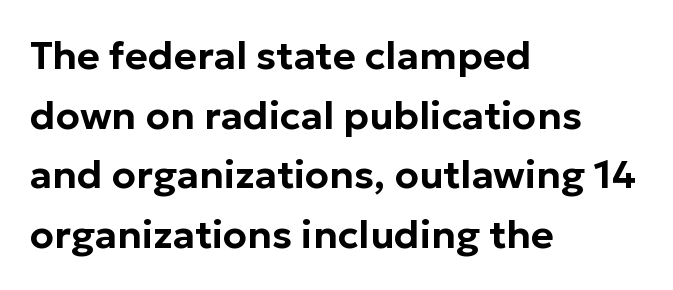
The image shows 39 px sans-serif type, upright; set left-aligned, normal line spacing (1.53x), normal letter spacing, not underlined; low stroke contrast and a medium x-height.
